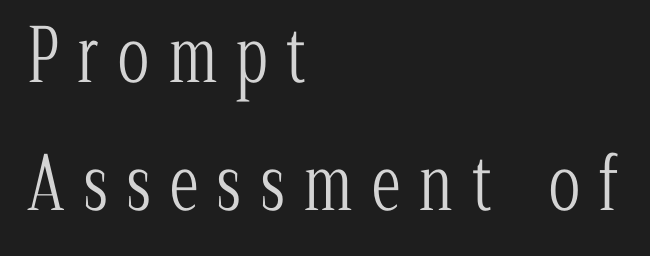
The image shows 73 px light, condensed serif type, upright; set left-aligned, line spacing 1.75x, unusually wide letter spacing (+0.26 em), not underlined; low stroke contrast and a medium x-height.
